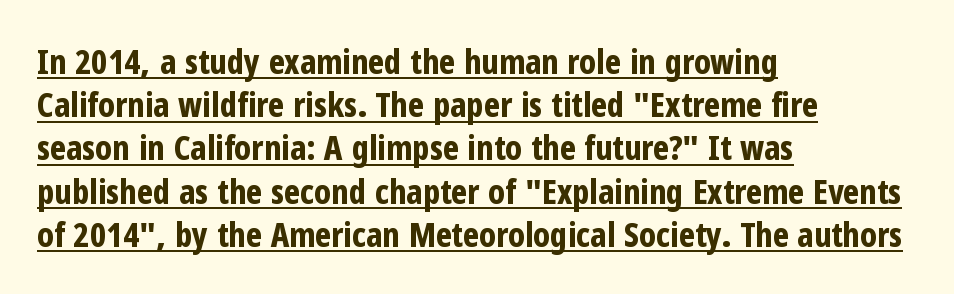
Each line of the rendering has a horizontal stroke beneath the glyphs. Pretty heavy lettering here — definitely bold. Rendered with straight, roman letterforms. The passage shown is typed in a proportional face where columns would drift.
